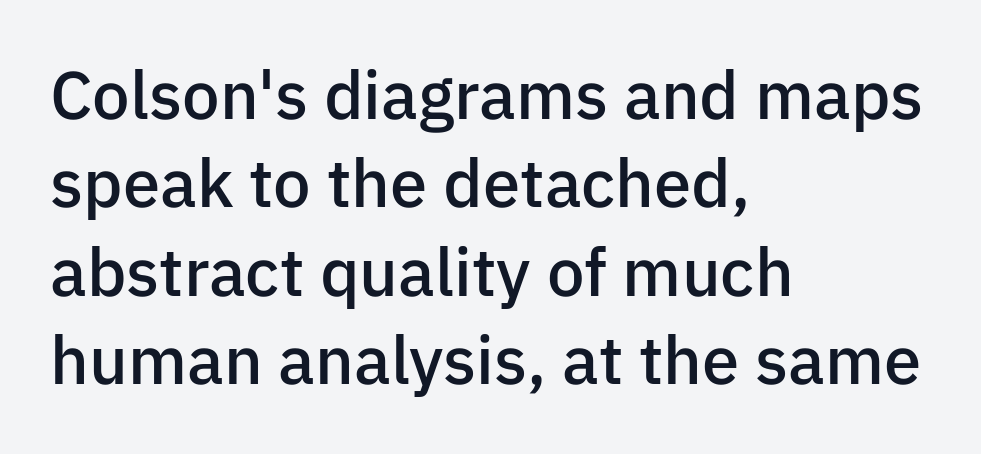
The image shows 67 px semibold sans-serif type, upright; set left-aligned, normal line spacing (1.32x), normal letter spacing, not underlined; low stroke contrast and a medium x-height.
